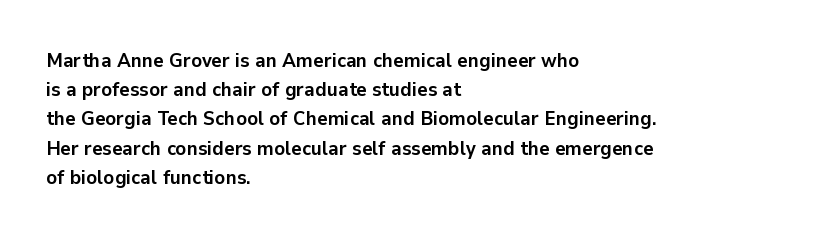
The glyphs are unaccompanied by any horizontal stroke below them. Line spacing here is normal. It's the straight-up-and-down kind of type. A dark, heavy texture on the line: the type is bold. The text block is weighted toward the left margin, trailing off unevenly rightward. Characters follow at the spacing the type designer built in.
